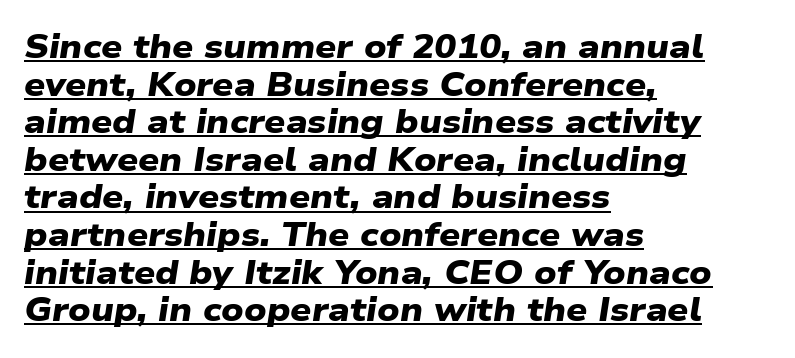
The image shows 33 px heavy, wide sans-serif type; set left-aligned, tight line spacing (1.14x), normal letter spacing, underlined; low stroke contrast and a medium x-height.
